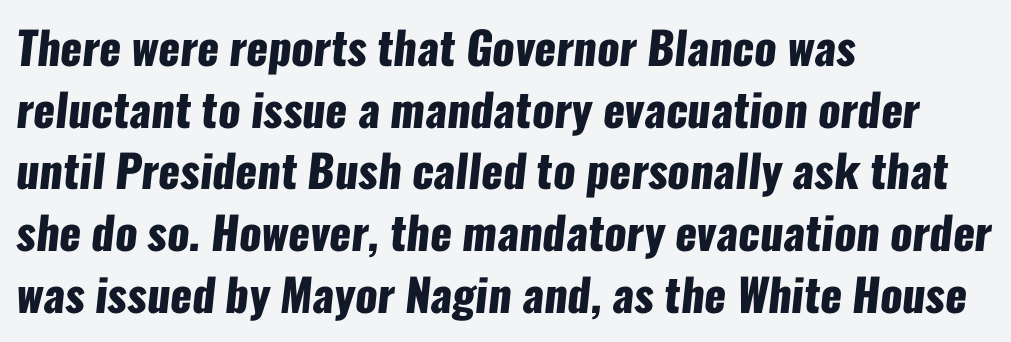
{"serif": "no", "bold": "yes", "weight": "heavy", "width": "condensed", "stroke_contrast": "low", "x_height": "medium", "monospaced": "no", "underline": "no", "align": "left", "line_spacing": "normal", "line_spacing_ratio": 1.37, "letter_spacing": "normal", "letter_spacing_em": 0.0, "glyph_px": 45}
